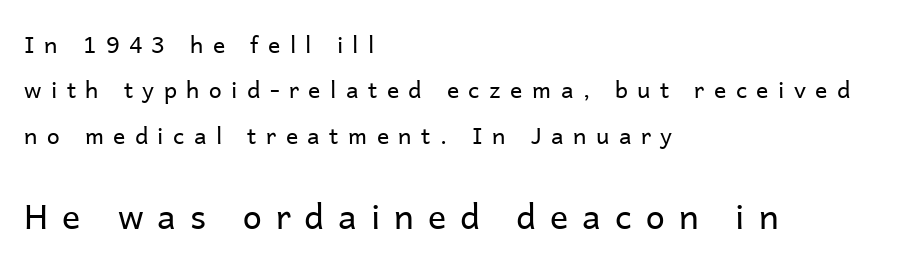
The image shows 34 px regular-weight sans-serif type, upright; set left-aligned, loose line spacing (1.97x), unusually wide letter spacing (+0.41 em), not underlined; the second (bottom) block is 1.48x larger; low stroke contrast and a medium x-height.
